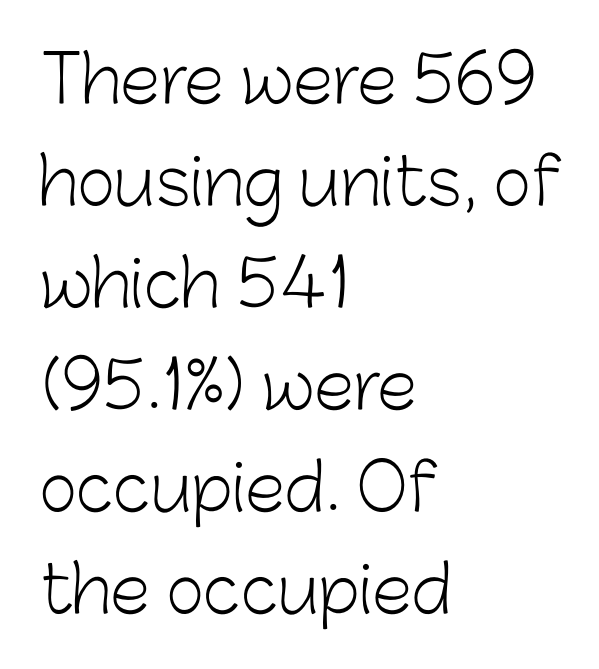
The image shows 65 px light sans-serif type, upright; set left-aligned, normal line spacing (1.57x), normal letter spacing, not underlined; low stroke contrast and a medium x-height.
